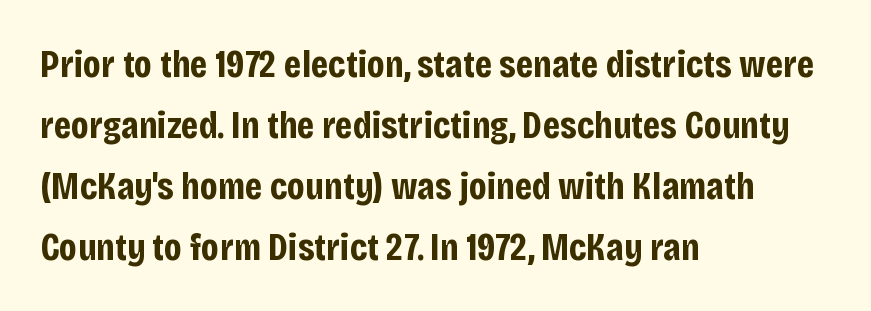
{"serif": "no", "italic": "no", "bold": "yes", "weight": "bold", "width": "condensed", "stroke_contrast": "low", "x_height": "large", "monospaced": "no", "underline": "no", "align": "left", "line_spacing": "normal", "line_spacing_ratio": 1.56, "letter_spacing": "normal", "letter_spacing_em": 0.0, "glyph_px": 39}
